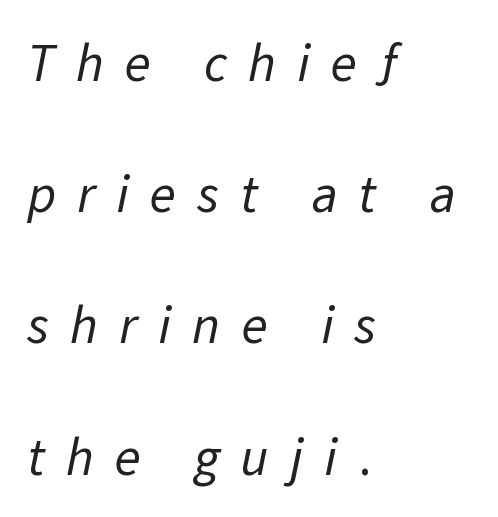
{"serif": "no", "bold": "no", "weight": "regular", "width": "normal", "stroke_contrast": "low", "x_height": "medium", "monospaced": "no", "underline": "no", "align": "left", "line_spacing": "loose", "line_spacing_ratio": 2.43, "letter_spacing": "wide", "letter_spacing_em": 0.39, "glyph_px": 54}
